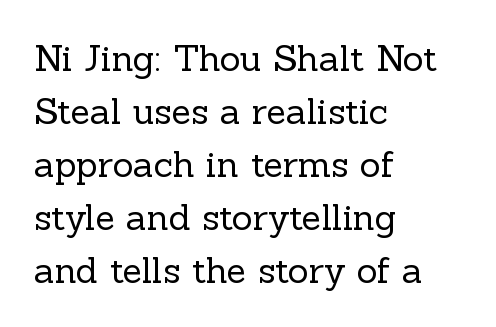
{"serif": "yes", "italic": "no", "bold": "no", "weight": "regular", "width": "normal", "x_height": "medium", "monospaced": "no", "underline": "no", "align": "left", "line_spacing": "normal", "line_spacing_ratio": 1.47, "letter_spacing": "normal", "letter_spacing_em": 0.0, "glyph_px": 36}
